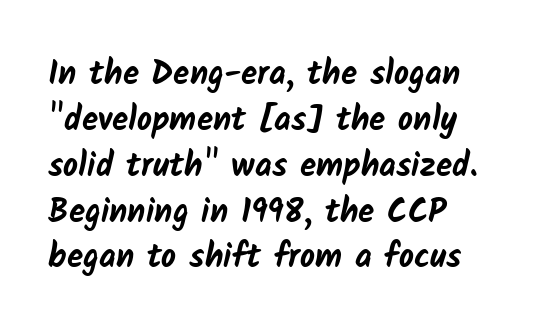
Q: Is the text bold? A: Yes.
Q: Is the typeface a serif or a sans-serif typeface? A: Sans-serif.
Q: Is the text underlined? A: No.
Q: How is the paragraph aligned? A: Left-aligned.
Q: Is the spacing between letters normal or unusually wide? A: Normal.
Q: Is the spacing between lines tight, normal or loose? A: Normal.
Q: Width (condensed, normal, or wide)? A: Normal.
Q: Stroke contrast? A: Low.
Q: x-height? A: Medium.
Q: Monospaced? A: No.
